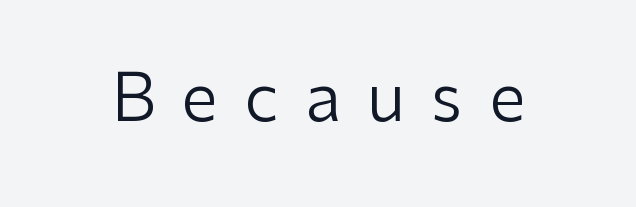
When letters stand straight like this, we call the style roman or upright. Character widths vary here, with narrow letters taking less room than wide ones. To sum up the face: it is a sans, with no serifs. Weight class: somewhere from thin through regular. The area under the type is left untouched. Look at the tracking — it's clearly loosened, letters drifting apart.
